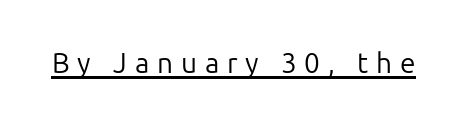
The image shows 28 px regular-weight sans-serif type, upright; set unusually wide letter spacing (+0.28 em), underlined; low stroke contrast and a medium x-height.
